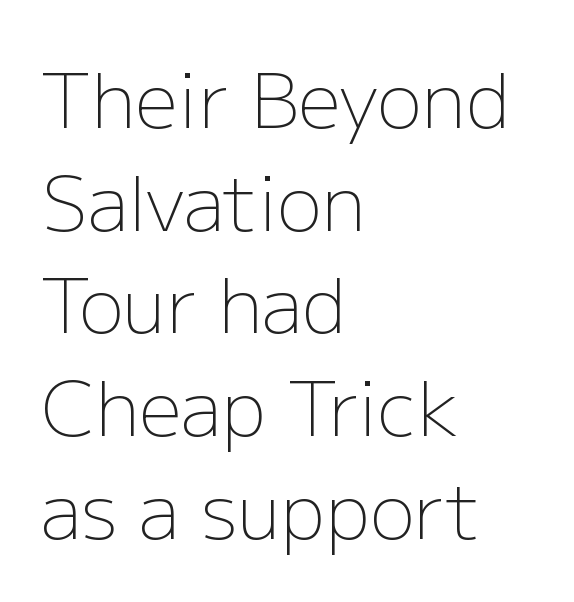
Q: Is the text bold? A: No.
Q: Is the text italic (slanted)? A: No, it is upright.
Q: Is the typeface a serif or a sans-serif typeface? A: Sans-serif.
Q: Is the text underlined? A: No.
Q: How is the paragraph aligned? A: Left-aligned.
Q: Is the spacing between letters normal or unusually wide? A: Normal.
Q: Is the spacing between lines tight, normal or loose? A: Normal.
Q: Width (condensed, normal, or wide)? A: Normal.
Q: Stroke contrast? A: Low.
Q: x-height? A: Medium.
Q: Monospaced? A: No.
